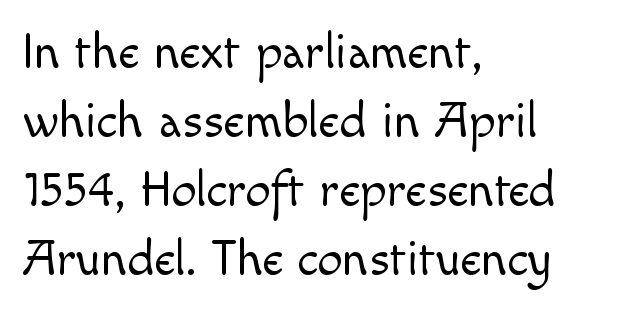
{"serif": "no", "italic": "no", "bold": "no", "weight": "light", "width": "normal", "x_height": "small", "monospaced": "no", "underline": "no", "align": "left", "line_spacing": "normal", "line_spacing_ratio": 1.38, "letter_spacing": "normal", "letter_spacing_em": 0.0, "glyph_px": 50}
